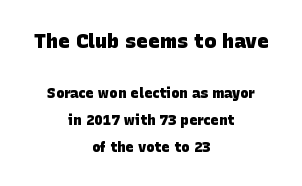
Q: Is the text bold? A: Yes.
Q: Is the text underlined? A: No.
Q: How is the paragraph aligned? A: Centered.
Q: Is the spacing between letters normal or unusually wide? A: Normal.
Q: Is the spacing between lines tight, normal or loose? A: Loose.
Q: Which block of text is set in a larger size, the first (top) or the second (bottom)? A: The first (top) one.
